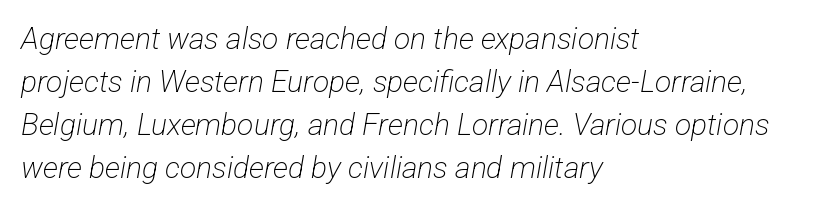
The image shows 30 px light, condensed sans-serif type; set left-aligned, normal line spacing (1.43x), normal letter spacing, not underlined; low stroke contrast and a medium x-height.
